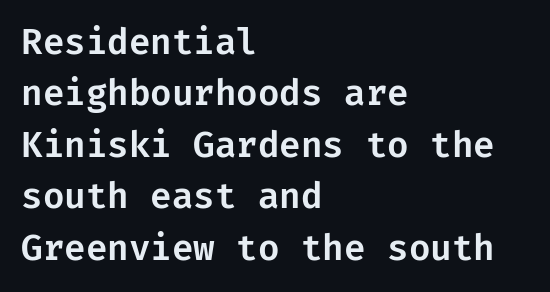
Every row of glyphs begins at an identical x-position on the left. Characters remain perfectly vertical along every line. Compared with typical paragraphs, the rows here are spaced about the same. Beneath every word, the page is bare. The characters display no serif detailing; their extremities are plain. Students, note that the glyphs here touch the page at normal intervals.
